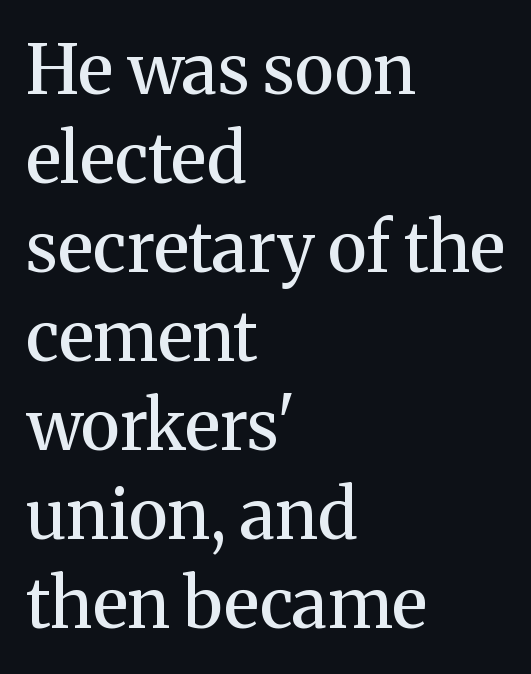
I'd describe the lettering as semibold — firm but not a full bold. Nobody drew a line under any word here. Nobody touched the tracking dial on this one. Every row of glyphs begins at an identical x-position on the left. Designer's note — italics off, roman on. Varying glyph widths throughout — classic text-font behaviour.
